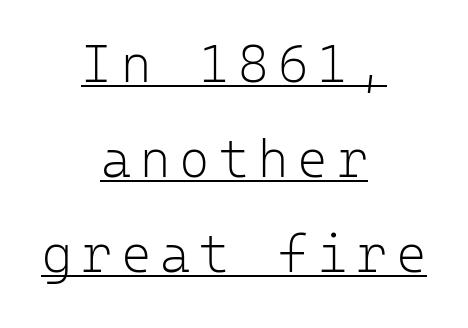
Q: Is the text bold? A: No.
Q: Is the text italic (slanted)? A: No, it is upright.
Q: Is the typeface a serif or a sans-serif typeface? A: Sans-serif.
Q: Is the text underlined? A: Yes.
Q: How is the paragraph aligned? A: Centered.
Q: Width (condensed, normal, or wide)? A: Normal.
Q: Stroke contrast? A: Low.
Q: x-height? A: Medium.
Q: Monospaced? A: Yes.
